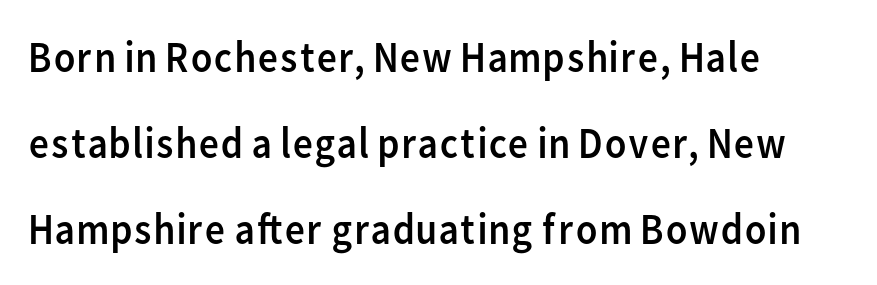
Q: Is the text bold? A: No.
Q: Is the text italic (slanted)? A: No, it is upright.
Q: Is the typeface a serif or a sans-serif typeface? A: Sans-serif.
Q: Is the text underlined? A: No.
Q: How is the paragraph aligned? A: Left-aligned.
Q: Is the spacing between letters normal or unusually wide? A: Normal.
Q: Is the spacing between lines tight, normal or loose? A: Loose.
Q: Width (condensed, normal, or wide)? A: Normal.
Q: Stroke contrast? A: Low.
Q: x-height? A: Medium.
Q: Monospaced? A: No.
